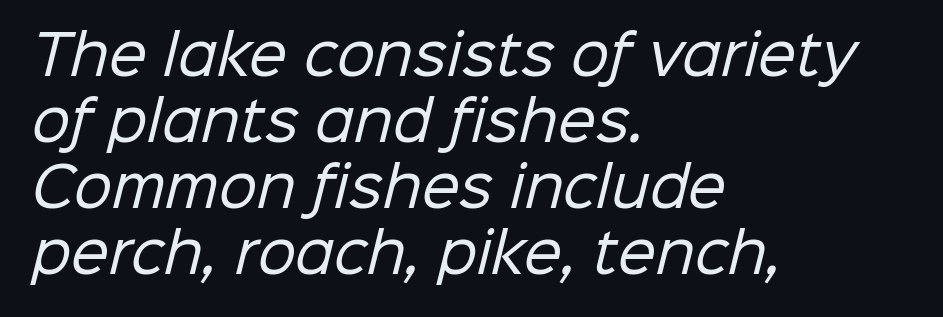
The image shows 54 px regular-weight sans-serif type; set left-aligned, line spacing 1.22x, normal letter spacing, not underlined; low stroke contrast and a medium x-height.
